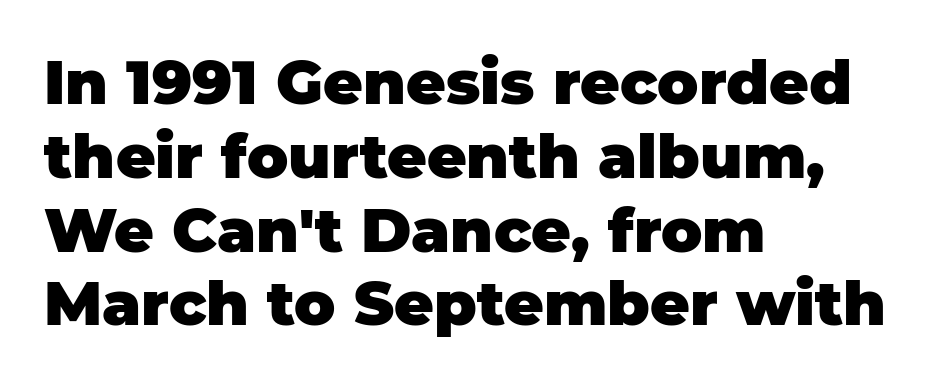
The image shows 61 px heavy sans-serif type, upright; set left-aligned, line spacing 1.21x, normal letter spacing, not underlined; low stroke contrast and a large x-height.
